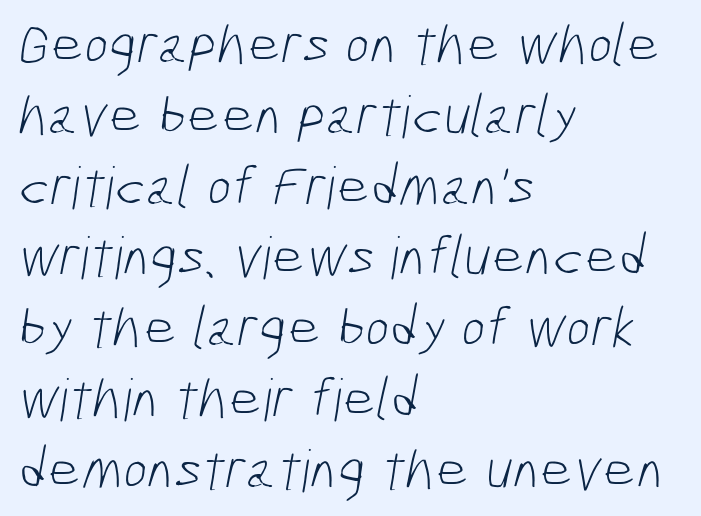
{"serif": "no", "bold": "no", "weight": "light", "width": "condensed", "stroke_contrast": "low", "x_height": "medium", "monospaced": "no", "underline": "no", "align": "left", "line_spacing_ratio": 1.22, "letter_spacing": "normal", "letter_spacing_em": 0.0, "glyph_px": 58}
